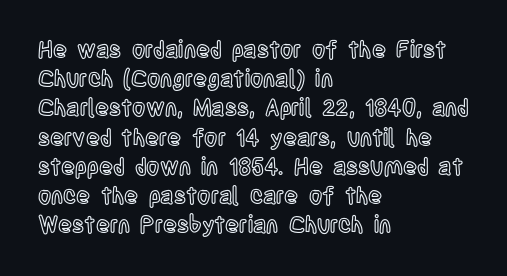
Q: Is the text italic (slanted)? A: No, it is upright.
Q: Is the text underlined? A: No.
Q: How is the paragraph aligned? A: Left-aligned.
Q: Is the spacing between letters normal or unusually wide? A: Normal.
Q: Is the spacing between lines tight, normal or loose? A: Normal.
